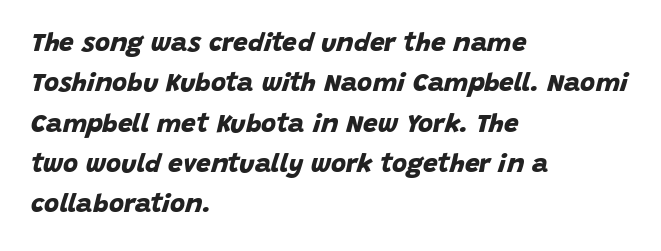
{"bold": "yes", "underline": "no", "align": "left", "line_spacing": "normal", "line_spacing_ratio": 1.55, "letter_spacing": "normal", "letter_spacing_em": 0.0, "glyph_px": 26}
